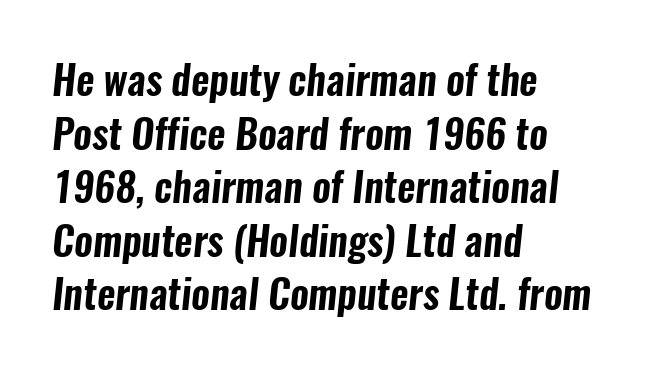
{"serif": "no", "width": "condensed", "stroke_contrast": "low", "x_height": "medium", "monospaced": "no", "underline": "no", "align": "left", "line_spacing": "normal", "line_spacing_ratio": 1.34, "letter_spacing": "normal", "letter_spacing_em": 0.0, "glyph_px": 40}
